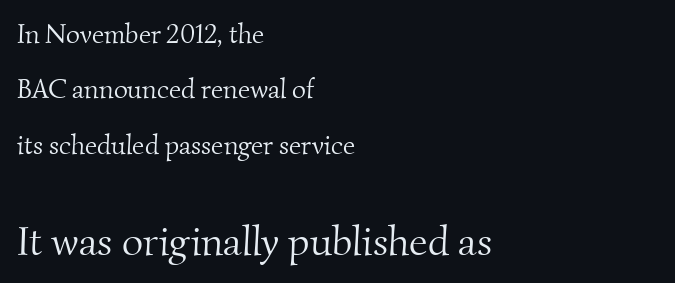
The image shows 41 px light serif type; set left-aligned, loose line spacing (2.05x), normal letter spacing, not underlined; the second (bottom) block is 1.52x larger; medium stroke contrast and a small x-height.
